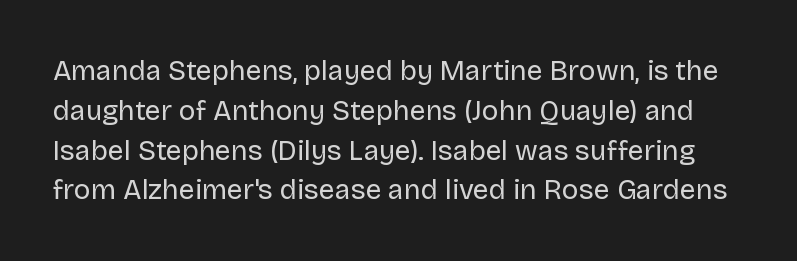
{"serif": "no", "italic": "no", "bold": "no", "weight": "regular", "width": "normal", "stroke_contrast": "low", "x_height": "large", "monospaced": "no", "underline": "no", "line_spacing": "normal", "line_spacing_ratio": 1.42, "letter_spacing": "normal", "letter_spacing_em": 0.0, "glyph_px": 28}
